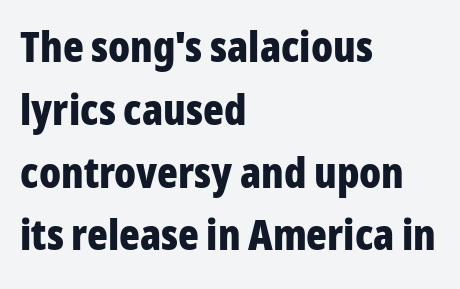
The image shows 43 px bold, condensed sans-serif type, upright; set left-aligned, normal line spacing (1.46x), normal letter spacing, not underlined; low stroke contrast and a medium x-height.
